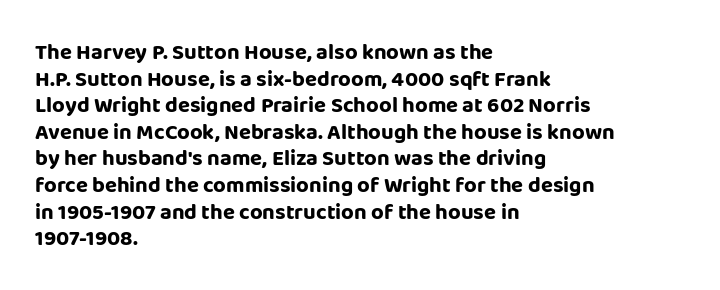
Q: Is the text bold? A: Yes.
Q: Is the text italic (slanted)? A: No, it is upright.
Q: Is the text underlined? A: No.
Q: How is the paragraph aligned? A: Left-aligned.
Q: Is the spacing between letters normal or unusually wide? A: Normal.
